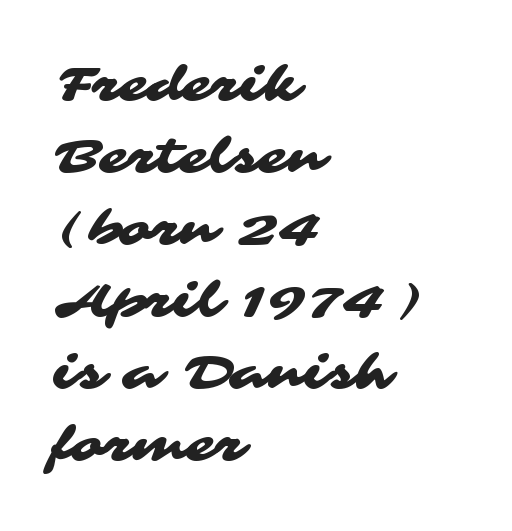
{"serif": "no", "width": "wide", "stroke_contrast": "medium", "x_height": "medium", "monospaced": "no", "underline": "no", "align": "left", "line_spacing": "normal", "line_spacing_ratio": 1.5, "letter_spacing": "normal", "letter_spacing_em": 0.0, "glyph_px": 48}
